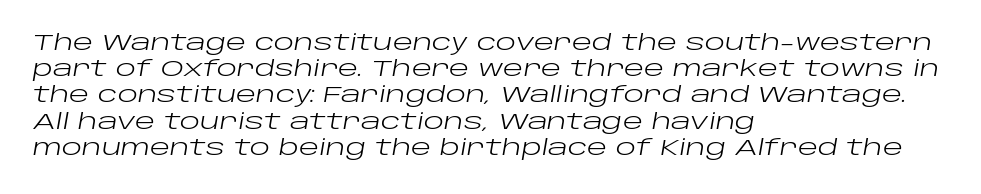
Only glyphs here, with clear space below each row. The designer left line spacing at the default. The setting favours the left margin, as ordinary paragraphs usually do. The font is comparable to plain body text, perhaps lighter. Nothing unusual about the tracking: characters are spaced as the font intends.
